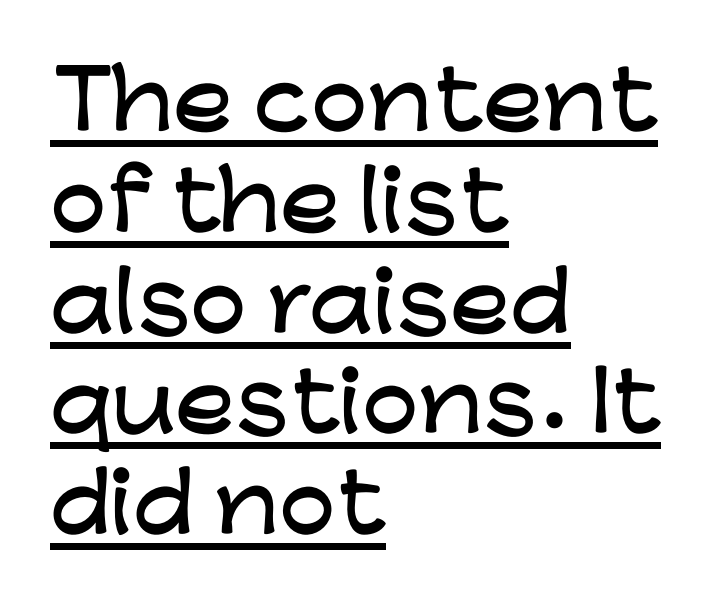
{"serif": "no", "italic": "no", "width": "wide", "stroke_contrast": "low", "x_height": "medium", "monospaced": "no", "underline": "yes", "align": "left", "line_spacing": "normal", "line_spacing_ratio": 1.26, "letter_spacing": "normal", "letter_spacing_em": 0.0, "glyph_px": 80}
